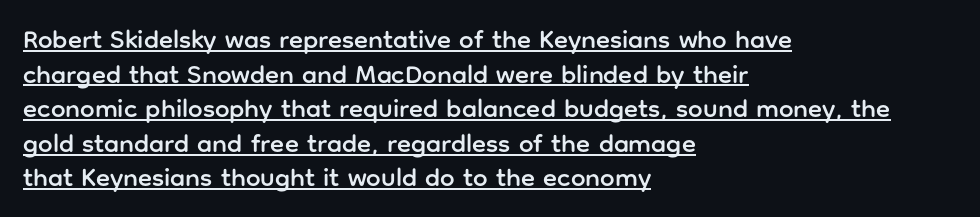
The image shows 26 px text type, upright; set left-aligned, normal line spacing (1.33x), normal letter spacing, underlined.
